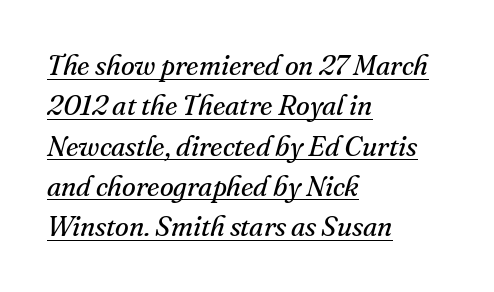
Q: Is the text bold? A: No.
Q: Is the text italic (slanted)? A: Yes, it leans right by about 16 degrees.
Q: Is the typeface a serif or a sans-serif typeface? A: Serif.
Q: Is the text underlined? A: Yes.
Q: How is the paragraph aligned? A: Left-aligned.
Q: Is the spacing between letters normal or unusually wide? A: Normal.
Q: Is the spacing between lines tight, normal or loose? A: Normal.
Q: Width (condensed, normal, or wide)? A: Normal.
Q: Stroke contrast? A: Medium.
Q: x-height? A: Small.
Q: Monospaced? A: No.
